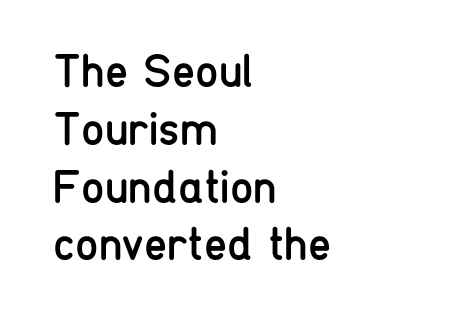
Q: Is the text bold? A: No.
Q: Is the text italic (slanted)? A: No, it is upright.
Q: Is the typeface a serif or a sans-serif typeface? A: Sans-serif.
Q: Is the text underlined? A: No.
Q: How is the paragraph aligned? A: Left-aligned.
Q: Is the spacing between letters normal or unusually wide? A: Normal.
Q: Width (condensed, normal, or wide)? A: Condensed.
Q: Stroke contrast? A: Low.
Q: x-height? A: Medium.
Q: Monospaced? A: No.
